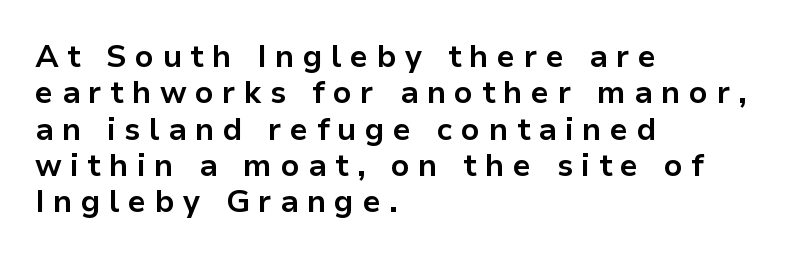
The image shows 31 px bold sans-serif type, upright; set left-aligned, line spacing 1.17x, unusually wide letter spacing (+0.27 em), not underlined; low stroke contrast and a medium x-height.
